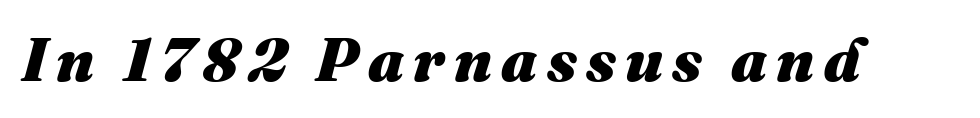
The image shows 61 px heavy type, italic (leaning right); set not underlined; medium stroke contrast and a medium x-height.
